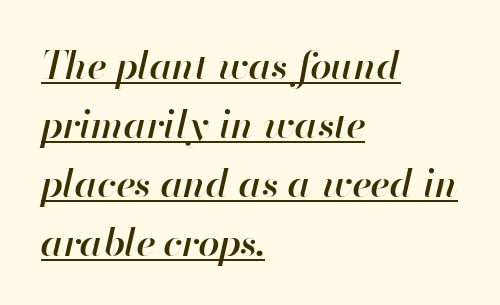
{"italic": "yes", "lean": "right", "slant_degrees": 13, "bold": "semi", "weight": "semibold", "width": "normal", "stroke_contrast": "high", "x_height": "small", "monospaced": "no", "underline": "yes", "align": "left", "line_spacing": "normal", "line_spacing_ratio": 1.55, "letter_spacing": "normal", "letter_spacing_em": 0.0, "glyph_px": 38}
